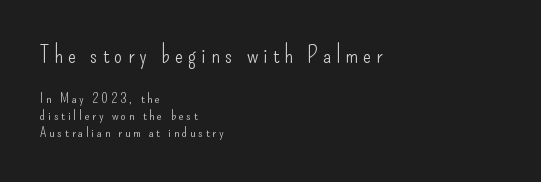
The image shows 24 px text type, upright; set left-aligned, line spacing 1.23x, unusually wide letter spacing (+0.21 em), not underlined; the first (top) block is 1.71x larger.
